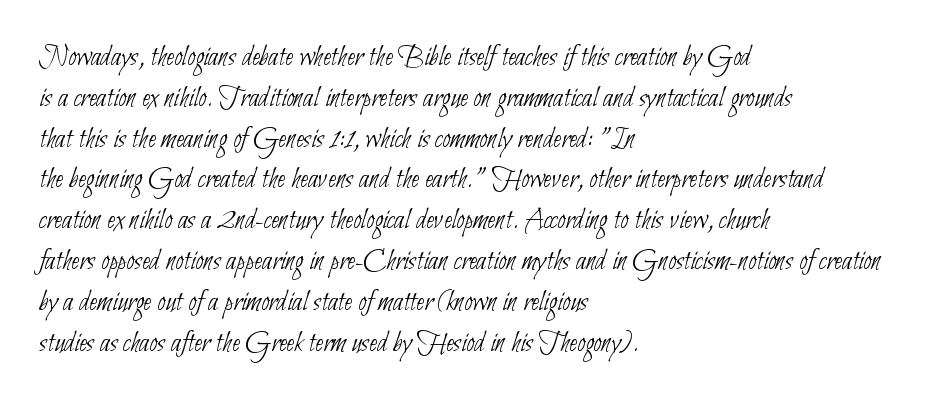
{"serif": "no", "bold": "no", "weight": "thin", "width": "condensed", "stroke_contrast": "low", "x_height": "small", "monospaced": "no", "underline": "no", "align": "left", "line_spacing": "normal", "line_spacing_ratio": 1.36, "letter_spacing": "normal", "letter_spacing_em": 0.0, "glyph_px": 30}
